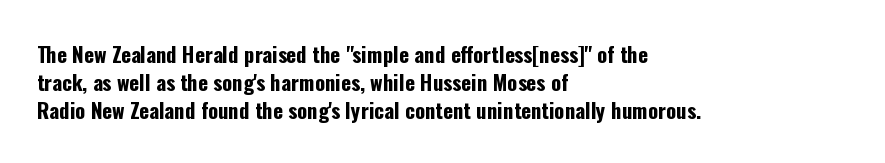
The image shows 21 px bold type, upright; set left-aligned, normal line spacing (1.33x), normal letter spacing, not underlined.
